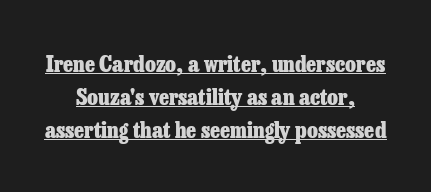
The lettering is marked with a stroke running underneath it. Both edges are ragged and mirror each other, which tells us the setting is centered. The space between consecutive lines is moderate. Each glyph is drawn with heavy, bold strokes. Every stem runs plumb, perpendicular to the baseline. There is no visible air inserted between adjacent glyphs.
